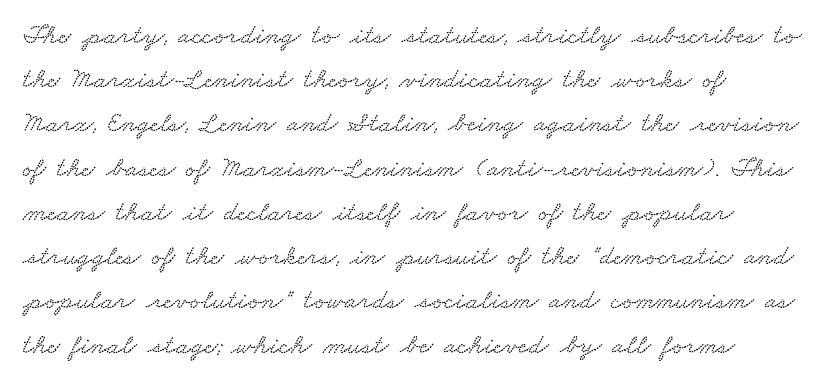
The image shows 28 px wide type; set left-aligned, normal line spacing (1.58x), normal letter spacing, not underlined; low stroke contrast and a small x-height.
